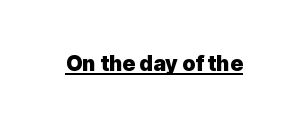
The image shows 21 px bold type, upright; set normal letter spacing, underlined.
